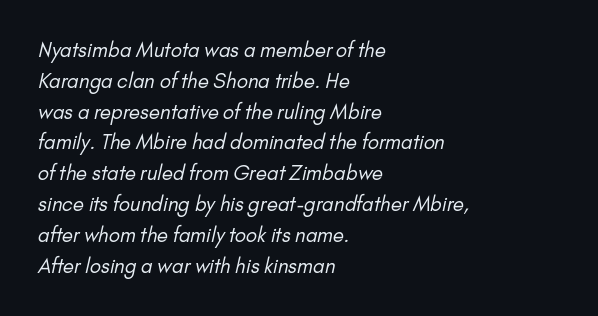
{"bold": "no", "underline": "no", "align": "left", "line_spacing": "normal", "line_spacing_ratio": 1.54, "letter_spacing": "normal", "letter_spacing_em": 0.0, "glyph_px": 20}
